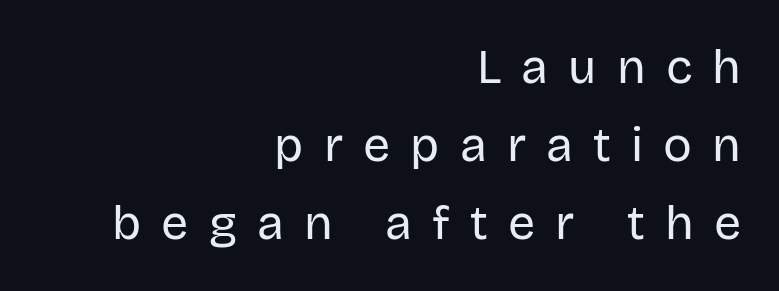
Q: Is the text bold? A: No.
Q: Is the text italic (slanted)? A: No, it is upright.
Q: Is the typeface a serif or a sans-serif typeface? A: Sans-serif.
Q: Is the text underlined? A: No.
Q: How is the paragraph aligned? A: Right-aligned.
Q: Is the spacing between letters normal or unusually wide? A: Unusually wide.
Q: Is the spacing between lines tight, normal or loose? A: Normal.
Q: Width (condensed, normal, or wide)? A: Normal.
Q: Stroke contrast? A: Low.
Q: x-height? A: Large.
Q: Monospaced? A: No.
